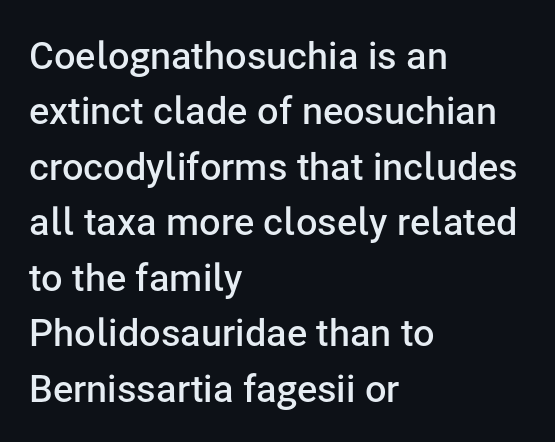
Q: Is the text bold? A: Semi-bold.
Q: Is the text italic (slanted)? A: No, it is upright.
Q: Is the typeface a serif or a sans-serif typeface? A: Sans-serif.
Q: Is the text underlined? A: No.
Q: How is the paragraph aligned? A: Left-aligned.
Q: Is the spacing between letters normal or unusually wide? A: Normal.
Q: Is the spacing between lines tight, normal or loose? A: Normal.
Q: Width (condensed, normal, or wide)? A: Normal.
Q: Stroke contrast? A: Low.
Q: x-height? A: Medium.
Q: Monospaced? A: No.
